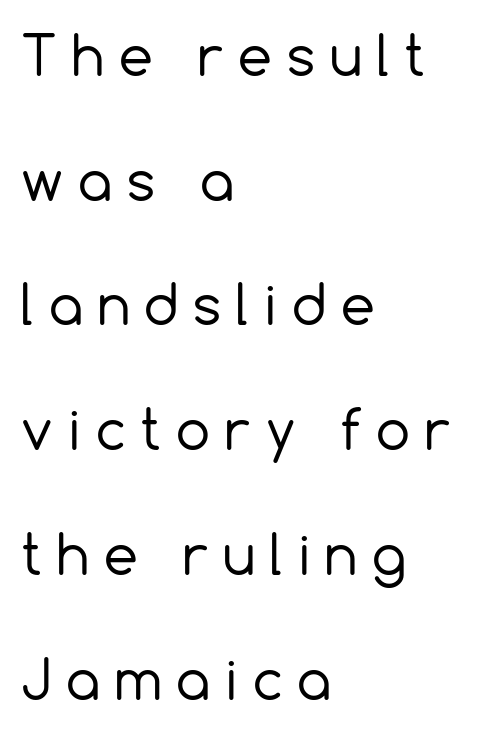
Do the characters align in a grid? No, the font is proportional. Unmarked baselines from the first word to the last. This sample uses a sans-serif face. Each word looks stretched out because of the extra space between its letters.
